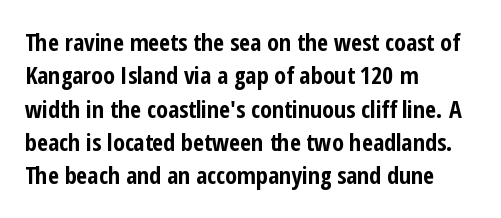
{"italic": "no", "bold": "yes", "underline": "no", "align": "left", "line_spacing": "normal", "line_spacing_ratio": 1.39, "letter_spacing": "normal", "letter_spacing_em": 0.0, "glyph_px": 24}
